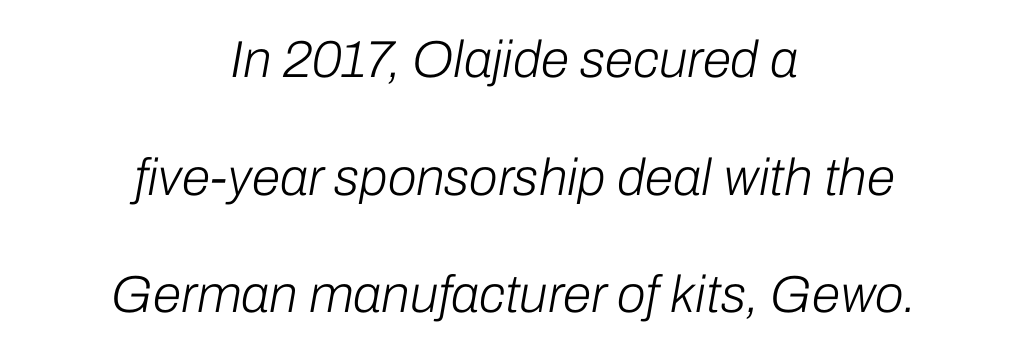
Q: Is the text bold? A: No.
Q: Is the text italic (slanted)? A: Yes, it leans right by about 10 degrees.
Q: Is the text underlined? A: No.
Q: How is the paragraph aligned? A: Centered.
Q: Is the spacing between letters normal or unusually wide? A: Normal.
Q: Is the spacing between lines tight, normal or loose? A: Loose.
Q: Width (condensed, normal, or wide)? A: Normal.
Q: Stroke contrast? A: Low.
Q: x-height? A: Medium.
Q: Monospaced? A: No.
